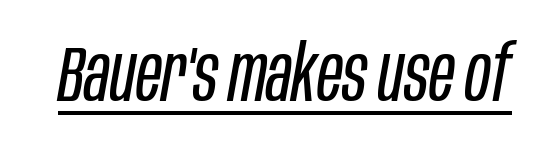
{"italic": "yes", "lean": "right", "slant_degrees": 10, "bold": "no", "weight": "regular", "width": "condensed", "stroke_contrast": "low", "x_height": "large", "monospaced": "no", "underline": "yes", "letter_spacing": "normal", "letter_spacing_em": 0.0, "glyph_px": 78}
